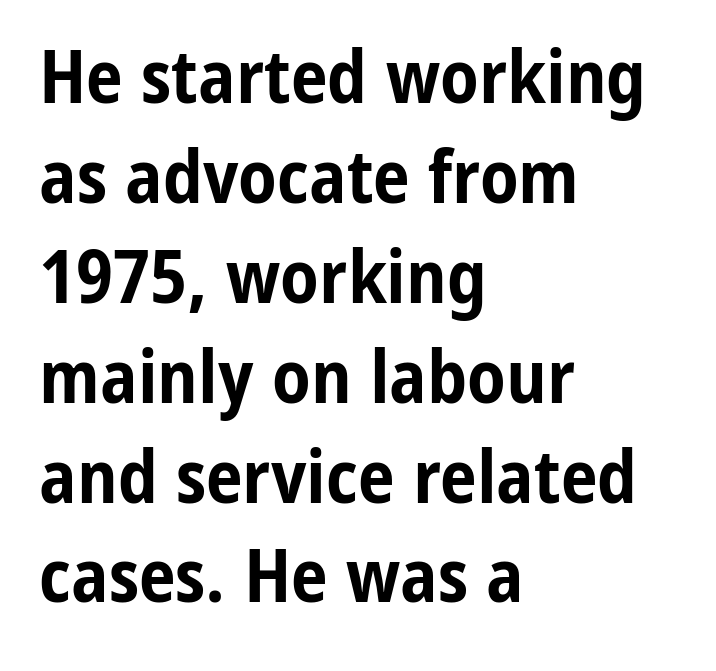
{"serif": "no", "italic": "no", "bold": "yes", "weight": "bold", "width": "condensed", "stroke_contrast": "low", "x_height": "medium", "monospaced": "no", "underline": "no", "align": "left", "line_spacing": "normal", "line_spacing_ratio": 1.35, "letter_spacing": "normal", "letter_spacing_em": 0.0, "glyph_px": 74}
